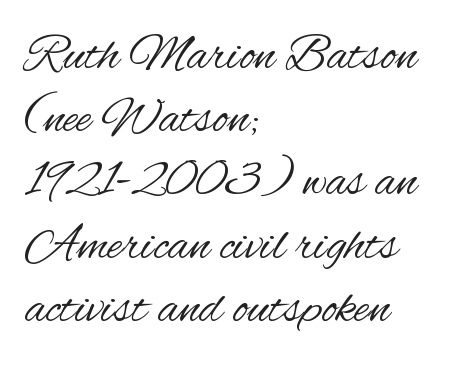
Stroke terminals: plain, sans-serif. The baseline area is clear. The strokes are not fattened; the text isn't bold. Caption: standard tracking, unaltered.
